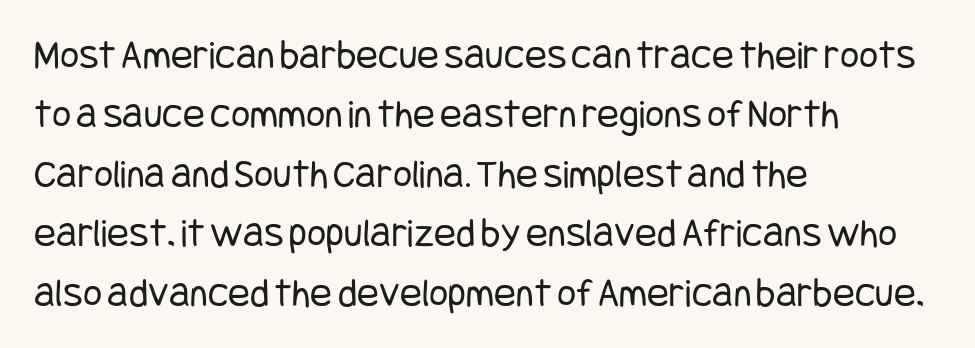
The image shows 41 px regular-weight, condensed sans-serif type, upright; set left-aligned, normal line spacing (1.45x), normal letter spacing, not underlined; low stroke contrast and a large x-height.
